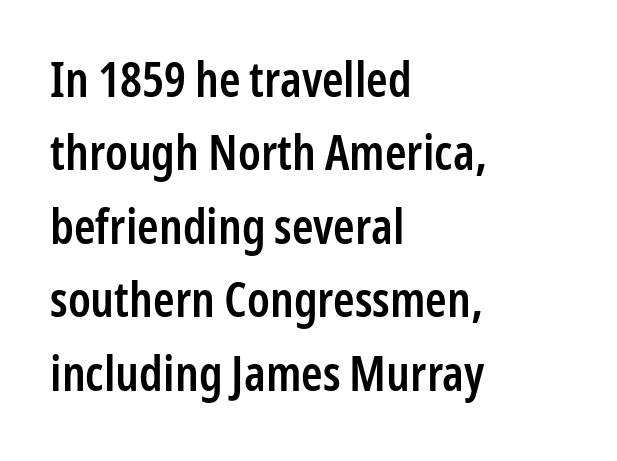
Default kerning and tracking; the words read as compact shapes. Left-aligned paragraph, ragged on the right. This is moderately heavy type, rendered in semibold. A typesetter would call this proportional, since set widths differ per character.
